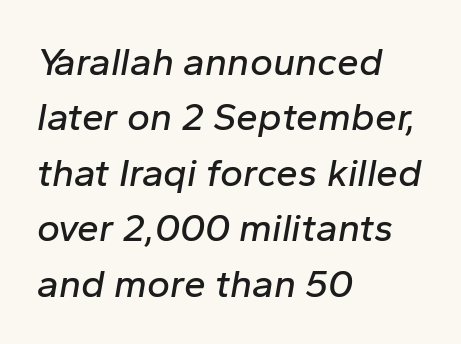
The typesetter chose a ragged-right arrangement here. Descenders hang freely into open space. Italic? Definitely — the glyphs are oblique. The gaps between neighbouring characters are ordinary and unremarkable. Evenly set lines give the paragraph a standard silhouette. Do the characters align in a grid? No, the font is proportional.
